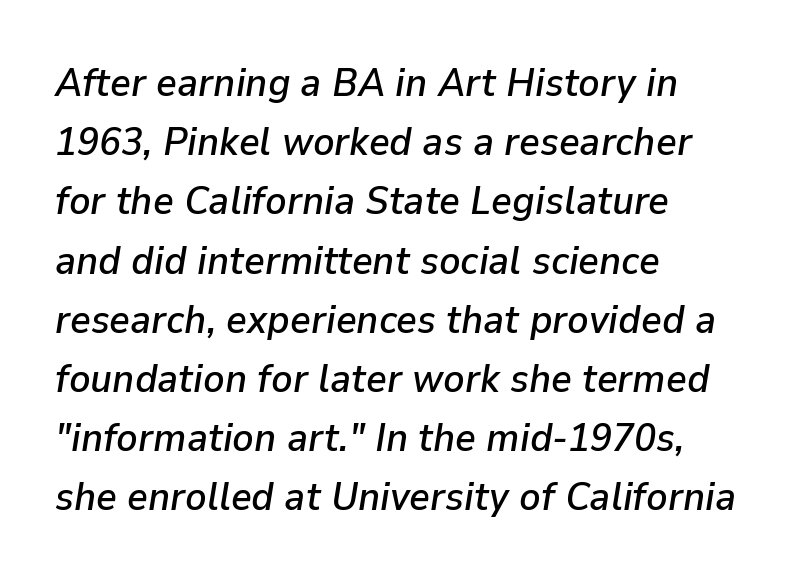
The space between consecutive lines is moderate. The rag falls on the right side of this text block. Look at the tracking — it's just the regular setting, nothing added. These lines are rendered in a variable-pitch font.
